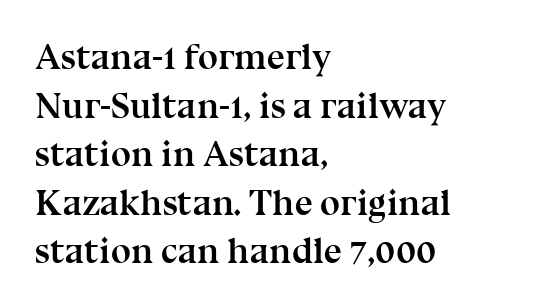
The image shows 36 px semibold serif type, upright; set left-aligned, normal line spacing (1.35x), normal letter spacing, not underlined; medium stroke contrast and a medium x-height.
